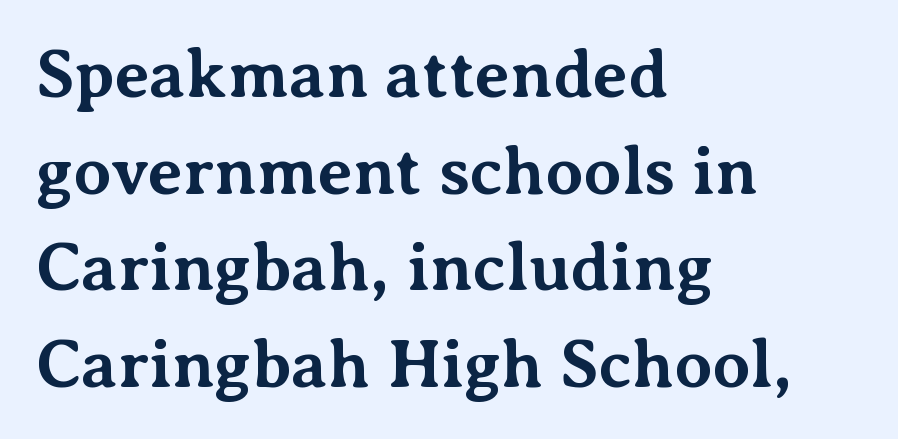
The image shows 68 px bold serif type, upright; set left-aligned, normal line spacing (1.42x), normal letter spacing, not underlined; medium stroke contrast and a medium x-height.
